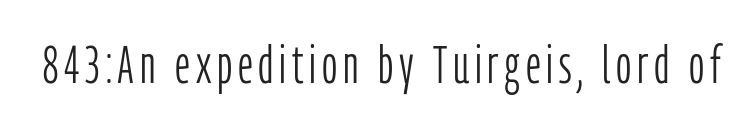
{"serif": "no", "italic": "no", "bold": "no", "weight": "light", "width": "condensed", "stroke_contrast": "low", "x_height": "medium", "monospaced": "no", "underline": "no", "glyph_px": 53}
